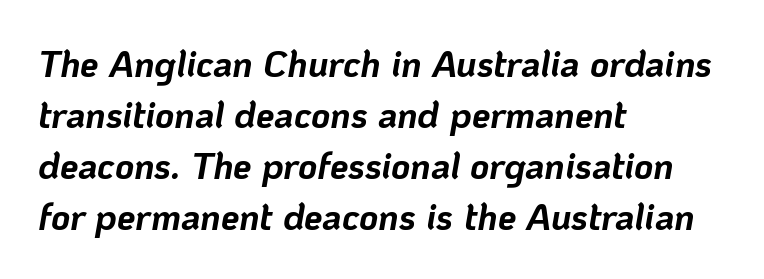
Leftover space on each line is placed entirely after the last word. Honestly, the row spacing looks completely unremarkable. The gaps between neighbouring characters are ordinary and unremarkable. Anything drawn beneath the words? Only blank space. The passage shown leans; its letterforms are oblique.
